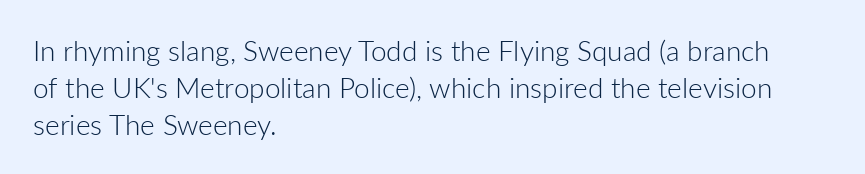
The image shows 28 px light sans-serif type, upright; set left-aligned, normal line spacing (1.32x), normal letter spacing, not underlined; low stroke contrast and a medium x-height.
